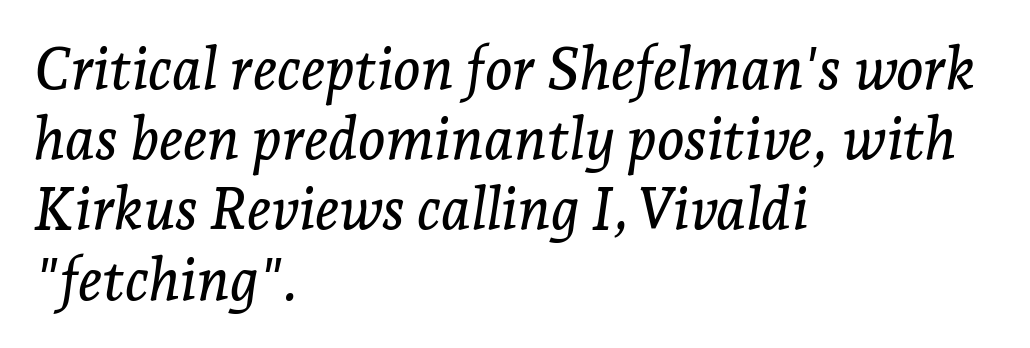
The image shows 58 px serif type, italic (leaning right); set left-aligned, line spacing 1.21x, normal letter spacing, not underlined; low stroke contrast and a medium x-height.
